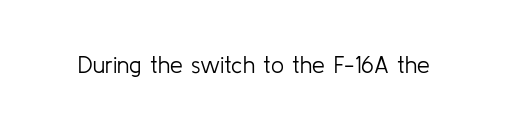
Q: Is the text bold? A: No.
Q: Is the text italic (slanted)? A: No, it is upright.
Q: Is the text underlined? A: No.
Q: Is the spacing between letters normal or unusually wide? A: Normal.
